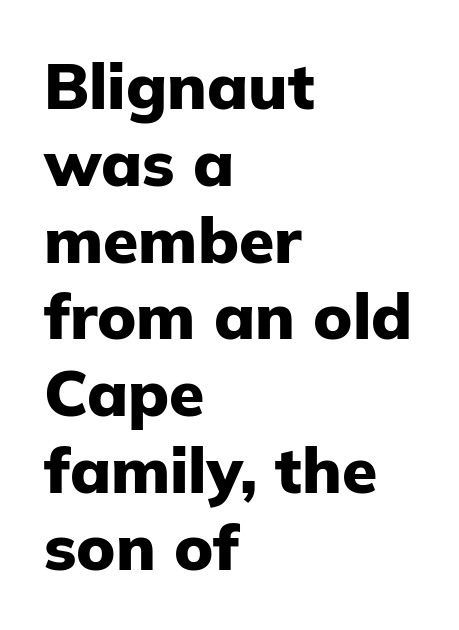
The image shows 64 px heavy sans-serif type, upright; set left-aligned, line spacing 1.2x, normal letter spacing, not underlined; low stroke contrast and a medium x-height.
